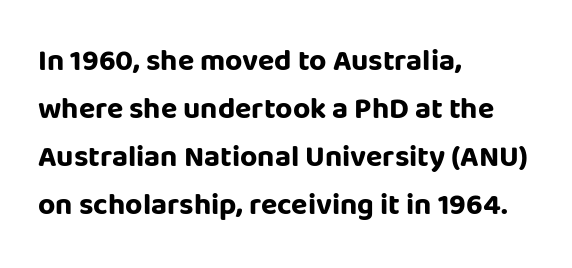
Left-aligned paragraph, ragged on the right. Vertical strokes here are truly vertical. Each glyph is drawn with heavy, bold strokes. Between one letter and the next there's only the usual sliver of space.
